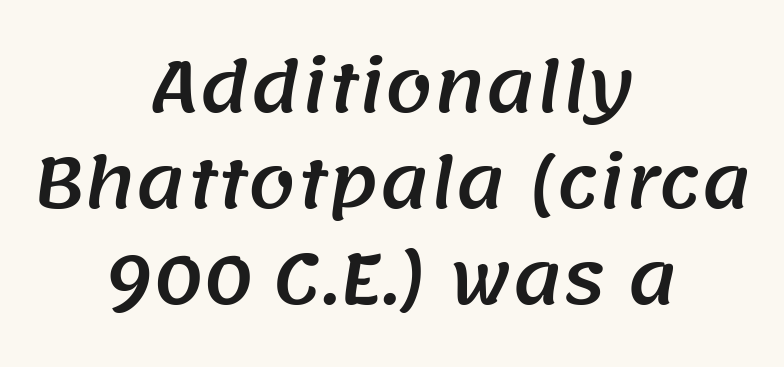
Unmarked baselines from the first word to the last. These lines are rendered in a variable-pitch font. A typesetter would label this face a sans. Every row of glyphs is offset so its center matches the block's center. Vertically, the passage feels balanced, rows spaced as you'd expect. This rendering leaves character spacing at its baseline value.
